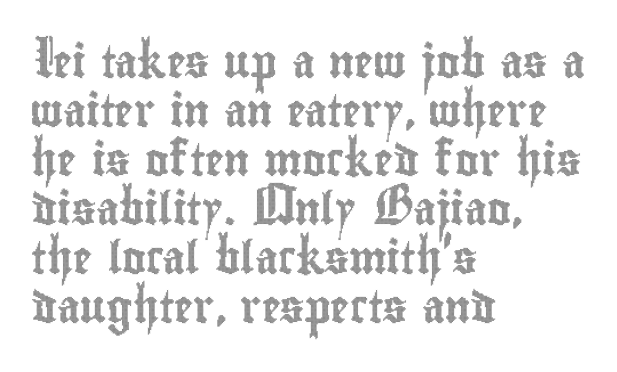
The image shows 32 px condensed type, upright; set left-aligned, normal line spacing (1.53x), normal letter spacing, not underlined; a small x-height.
